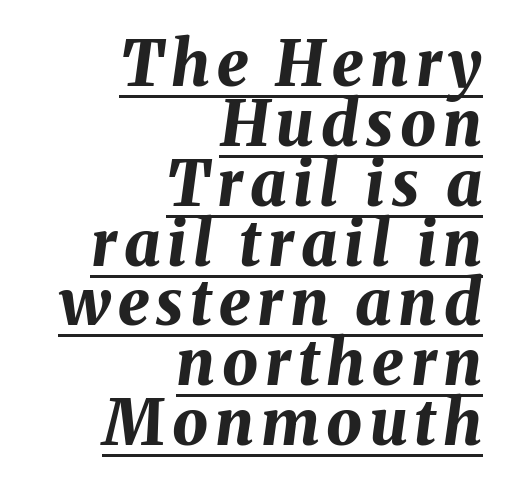
Q: Is the text bold? A: Yes.
Q: Is the text italic (slanted)? A: Yes, it leans right by about 8 degrees.
Q: Is the text underlined? A: Yes.
Q: How is the paragraph aligned? A: Right-aligned.
Q: Is the spacing between lines tight, normal or loose? A: Tight.
Q: Width (condensed, normal, or wide)? A: Normal.
Q: Stroke contrast? A: Medium.
Q: x-height? A: Medium.
Q: Monospaced? A: No.
